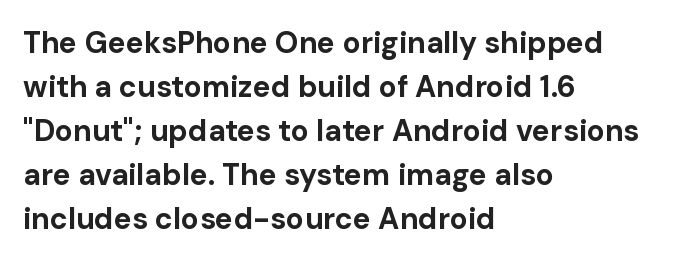
Q: Is the text bold? A: Yes.
Q: Is the text italic (slanted)? A: No, it is upright.
Q: Is the typeface a serif or a sans-serif typeface? A: Sans-serif.
Q: Is the text underlined? A: No.
Q: How is the paragraph aligned? A: Left-aligned.
Q: Is the spacing between letters normal or unusually wide? A: Normal.
Q: Is the spacing between lines tight, normal or loose? A: Normal.
Q: Width (condensed, normal, or wide)? A: Normal.
Q: Stroke contrast? A: Low.
Q: x-height? A: Medium.
Q: Monospaced? A: No.
